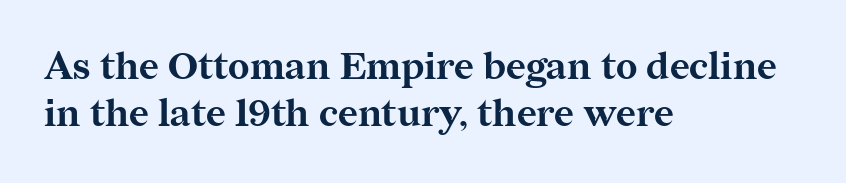
Q: Is the text bold? A: Yes.
Q: Is the text italic (slanted)? A: No, it is upright.
Q: Is the typeface a serif or a sans-serif typeface? A: Serif.
Q: Is the text underlined? A: No.
Q: How is the paragraph aligned? A: Left-aligned.
Q: Is the spacing between letters normal or unusually wide? A: Normal.
Q: Is the spacing between lines tight, normal or loose? A: Normal.
Q: Width (condensed, normal, or wide)? A: Normal.
Q: Stroke contrast? A: Medium.
Q: x-height? A: Medium.
Q: Monospaced? A: No.
